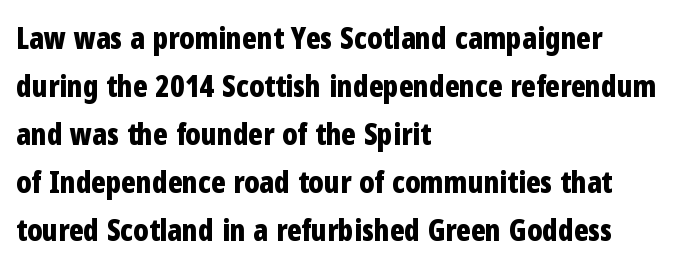
The image shows 30 px bold, condensed sans-serif type, upright; set left-aligned, normal line spacing (1.6x), normal letter spacing, not underlined; low stroke contrast and a medium x-height.
